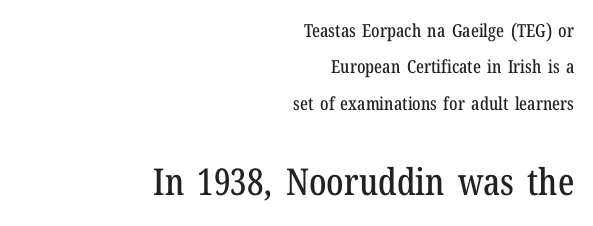
Spacing verdict: proportional, widths tailored to each character. This sample is right-justified, so line beginnings fall wherever the words allow. Clear beneath every line of the passage. Leading is clearly above the norm, producing a sparse column. Bigger letters appear in the bottom chunk; the top chunk is reduced.
